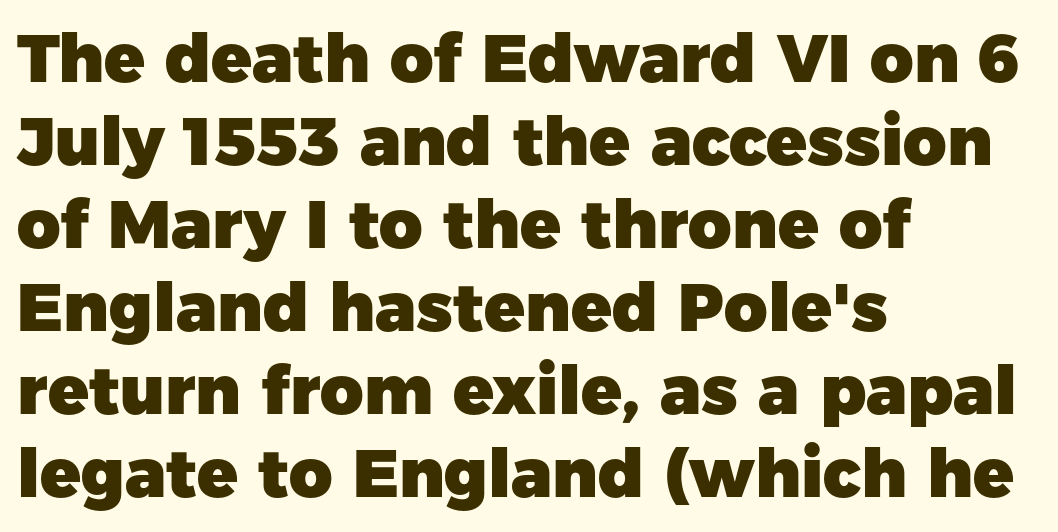
{"serif": "no", "italic": "no", "bold": "yes", "weight": "heavy", "width": "normal", "stroke_contrast": "low", "x_height": "medium", "monospaced": "no", "underline": "no", "align": "left", "line_spacing_ratio": 1.24, "letter_spacing": "normal", "letter_spacing_em": 0.0, "glyph_px": 67}
